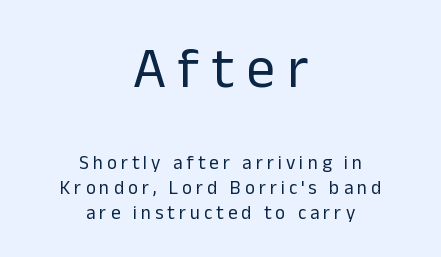
The passage is arranged like a title page — every line centered. If you measured baseline to baseline, you'd find a middling distance. A bare baseline throughout the passage. No feet cap the strokes, marking this as sans-serif type. This is the regular roman posture of the typeface. Think of a printed novel: that variable character pitch is what you see here.
